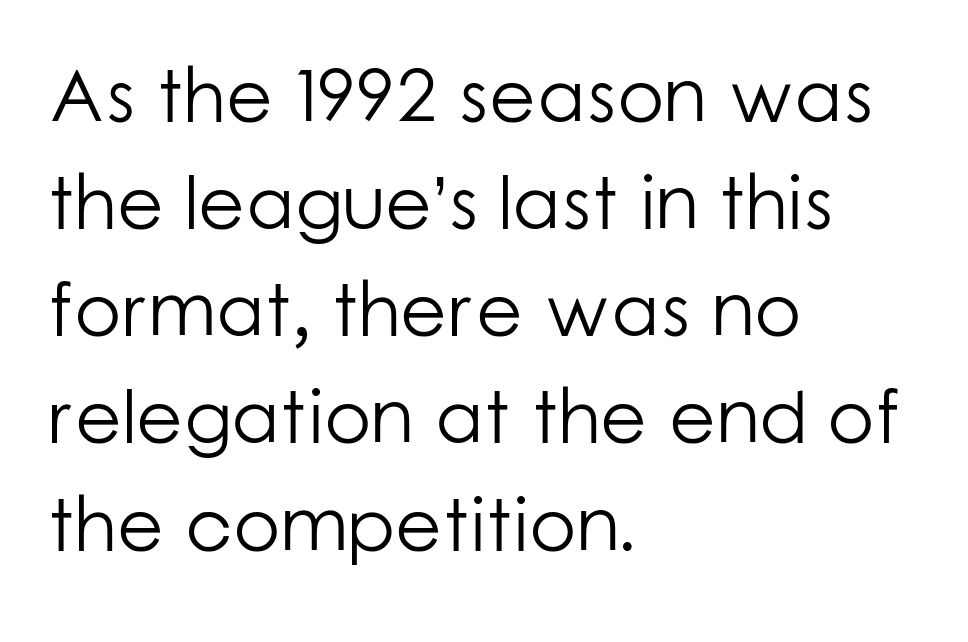
The image shows 76 px light sans-serif type, upright; set left-aligned, normal line spacing (1.41x), normal letter spacing, not underlined; low stroke contrast and a medium x-height.
